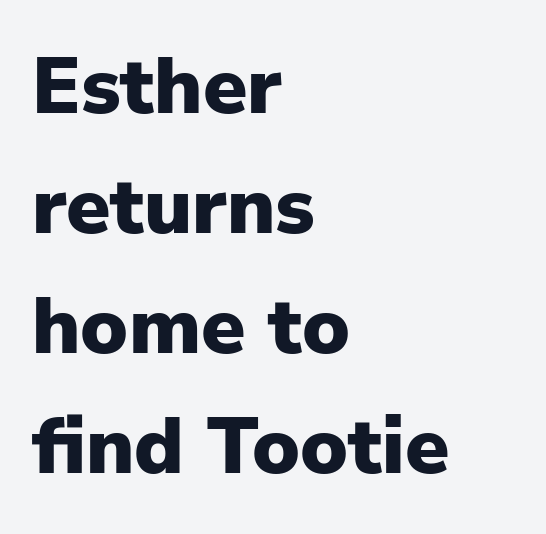
The image shows 80 px heavy sans-serif type, upright; set left-aligned, normal line spacing (1.5x), normal letter spacing, not underlined; low stroke contrast and a medium x-height.
